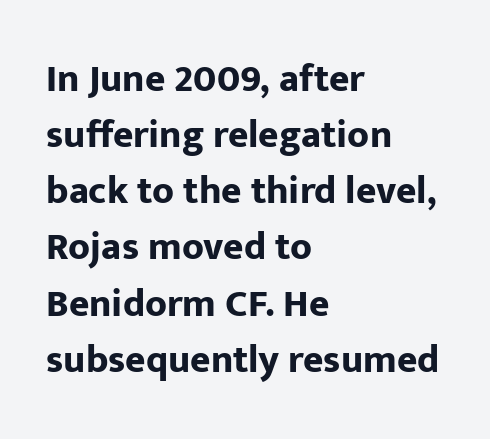
{"serif": "no", "italic": "no", "bold": "yes", "weight": "bold", "width": "normal", "stroke_contrast": "low", "x_height": "medium", "monospaced": "no", "underline": "no", "align": "left", "line_spacing": "normal", "line_spacing_ratio": 1.44, "letter_spacing": "normal", "letter_spacing_em": 0.0, "glyph_px": 39}
